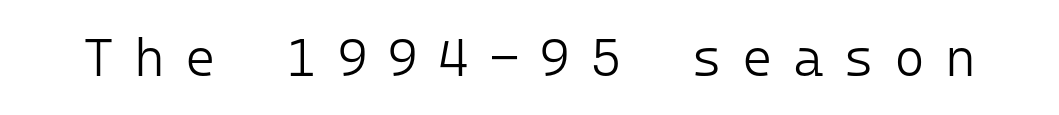
Each letter's strokes conclude bluntly, with no projecting serifs. The tracking reads as deliberately expanded to a designer's eye. On a weight scale, this lands at 450 or below. Tall strokes in this sample are plumb rather than angled. Words float on clear page, feet unadorned. Is this a fixed-width face? Yes — each glyph sits in an identical cell.
